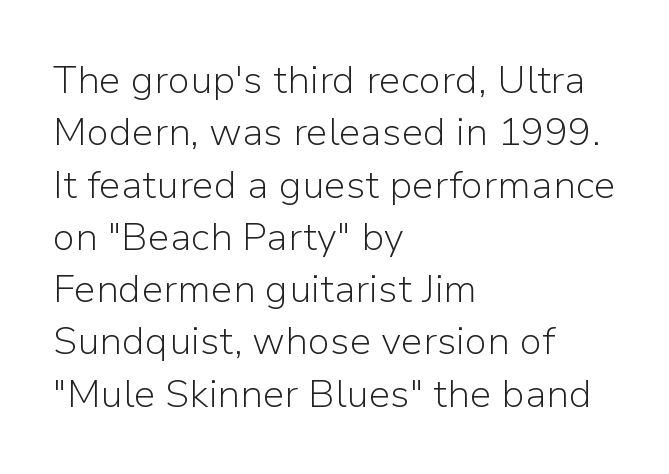
Does extra space separate the letters? No, they use regular spacing. A typesetter would mark this as roman, not italic. The line-height multiplier appears to be the usual default. This rendering features lettering with no underline.
